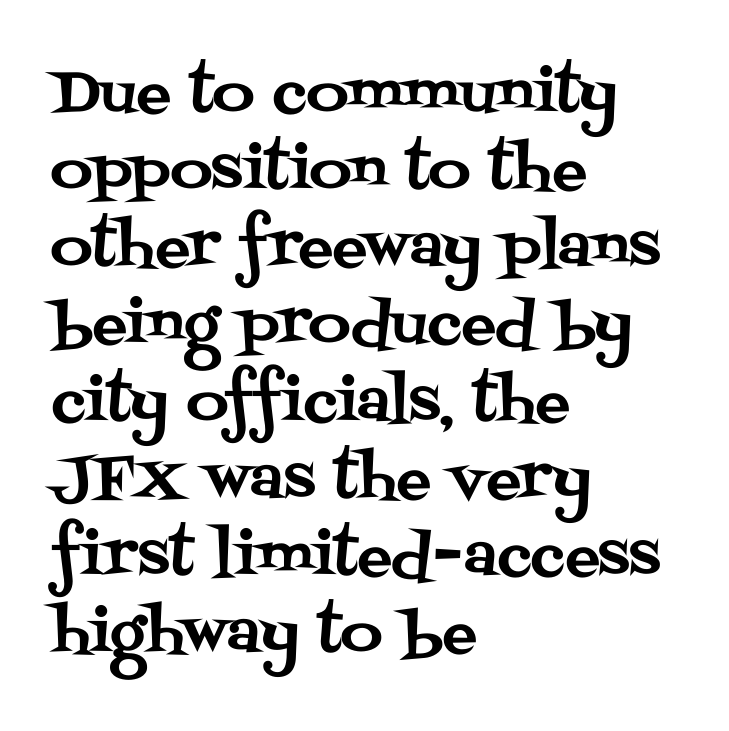
Any mark beneath the type? The region is blank. A student would call this left alignment; a typographer would say flush left, rag right. You could not count columns in this text — the font is proportionally spaced. Is this a sans? No — the strokes have serifs. Is there much room between lines? A standard amount, neither cramped nor airy.
